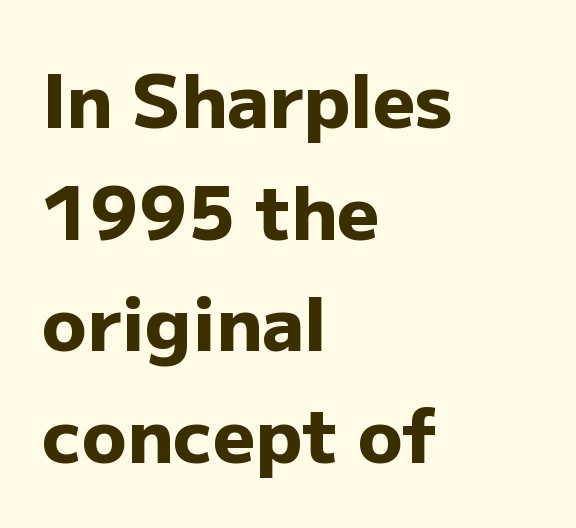
The image shows 74 px heavy sans-serif type, upright; set left-aligned, normal line spacing (1.51x), normal letter spacing, not underlined; low stroke contrast and a medium x-height.
